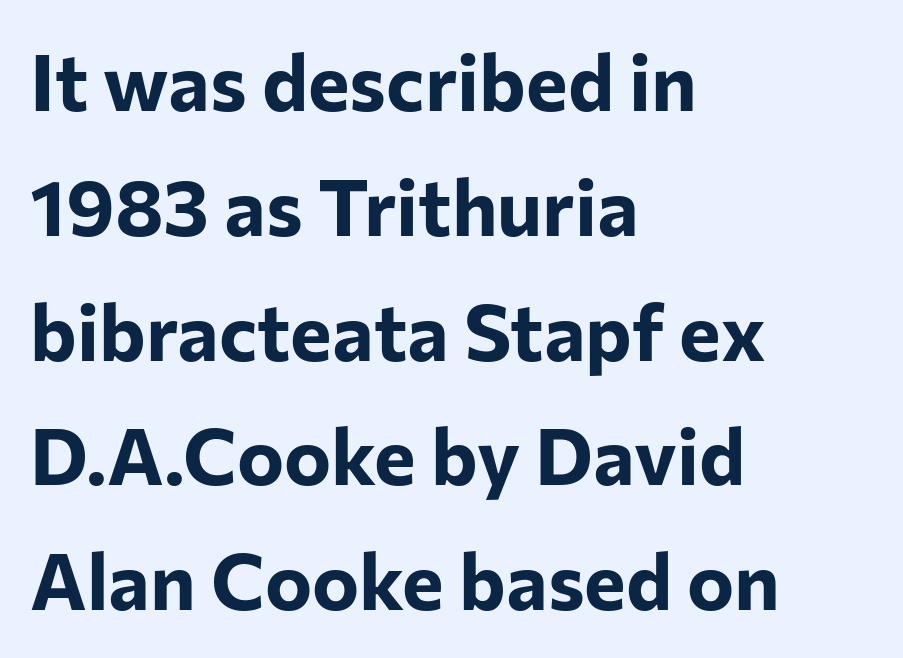
Q: Is the text bold? A: Yes.
Q: Is the text italic (slanted)? A: No, it is upright.
Q: Is the typeface a serif or a sans-serif typeface? A: Sans-serif.
Q: Is the text underlined? A: No.
Q: How is the paragraph aligned? A: Left-aligned.
Q: Is the spacing between letters normal or unusually wide? A: Normal.
Q: Is the spacing between lines tight, normal or loose? A: Normal.
Q: Width (condensed, normal, or wide)? A: Normal.
Q: Stroke contrast? A: Low.
Q: x-height? A: Medium.
Q: Monospaced? A: No.
